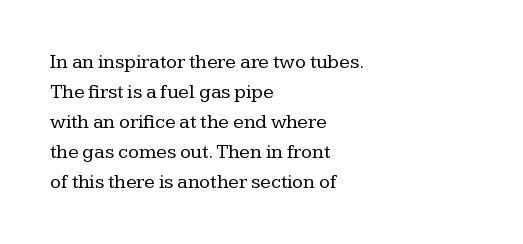
{"italic": "no", "bold": "no", "underline": "no", "align": "left", "line_spacing": "normal", "line_spacing_ratio": 1.5, "letter_spacing": "normal", "letter_spacing_em": 0.0, "glyph_px": 20}
